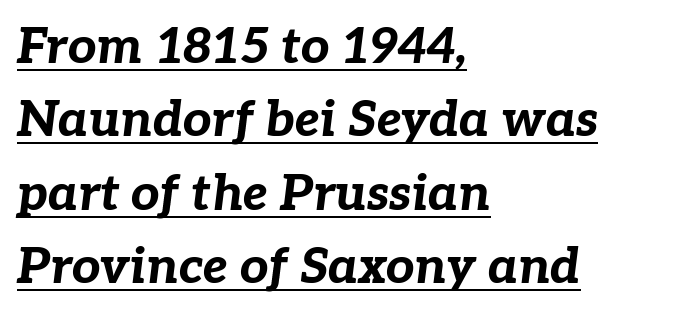
A student would call this left alignment; a typographer would say flush left, rag right. Regarding leading, the lines here are spaced in the standard way. Compared with ordinary roman type, these characters are visibly tilted. Nothing unusual about the tracking: characters are spaced as the font intends. Set as a true bold cut, around the 700 mark. A typographer would call this underscored text.
